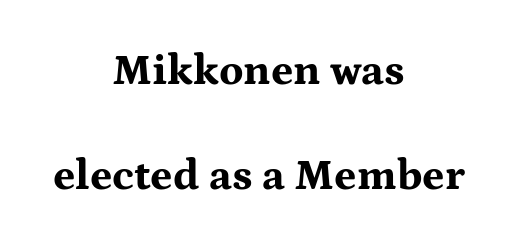
The image shows 43 px bold, wide serif type, upright; set centered, loose line spacing (2.44x), normal letter spacing, not underlined; medium stroke contrast and a medium x-height.
